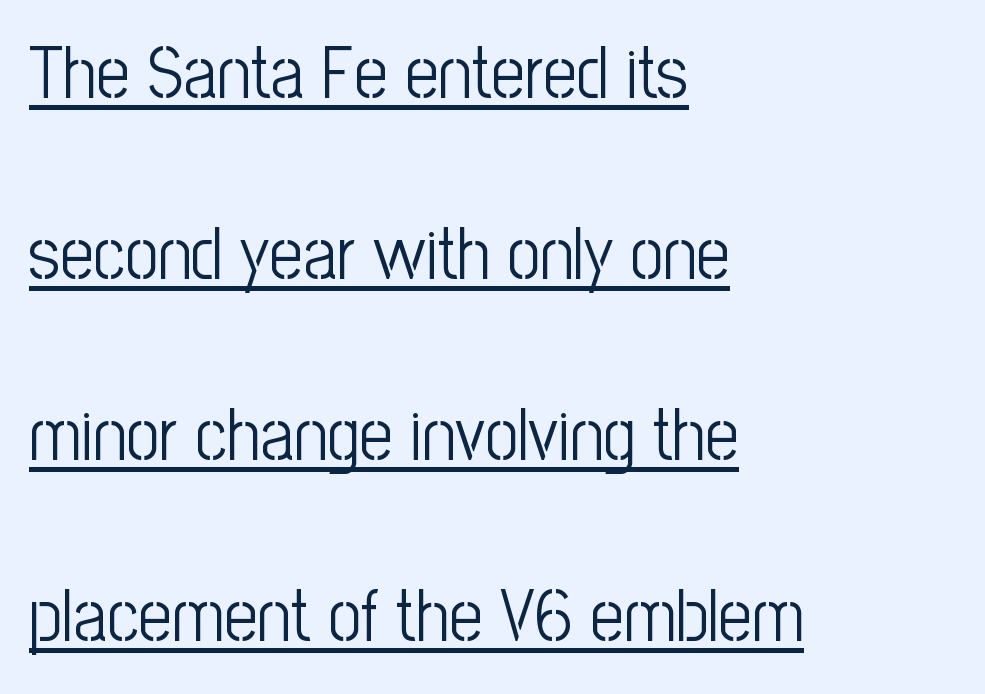
{"serif": "no", "italic": "no", "bold": "no", "weight": "light", "width": "condensed", "stroke_contrast": "low", "x_height": "medium", "monospaced": "no", "underline": "yes", "align": "left", "line_spacing": "loose", "line_spacing_ratio": 2.48, "letter_spacing": "normal", "letter_spacing_em": 0.0, "glyph_px": 73}
